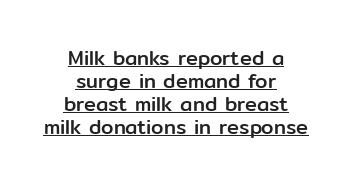
{"italic": "no", "underline": "yes", "align": "center", "line_spacing": "tight", "line_spacing_ratio": 1.15, "letter_spacing": "normal", "letter_spacing_em": 0.0, "glyph_px": 20}
